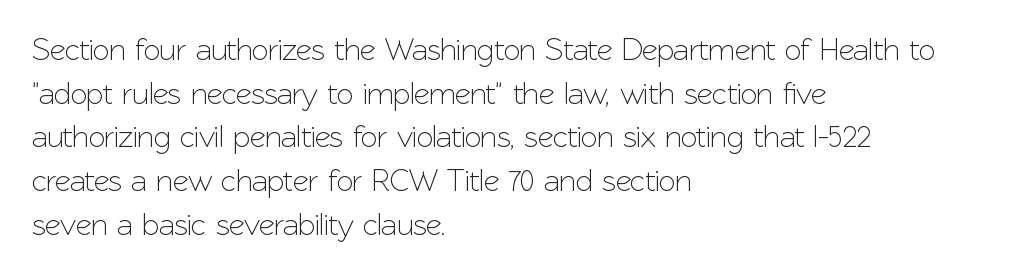
The image shows 31 px sans-serif type, upright; set left-aligned, normal line spacing (1.41x), normal letter spacing, not underlined; low stroke contrast and a medium x-height.
